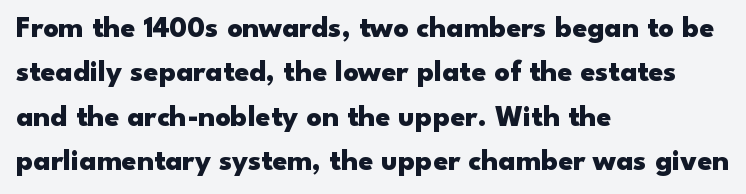
Looks like regular typesetting: each glyph gets only the width it needs. Words float on clear page, feet unadorned. The lines in this sample share a left origin and differ only in where they stop. How are the letters spaced? Ordinarily, with no added tracking.
